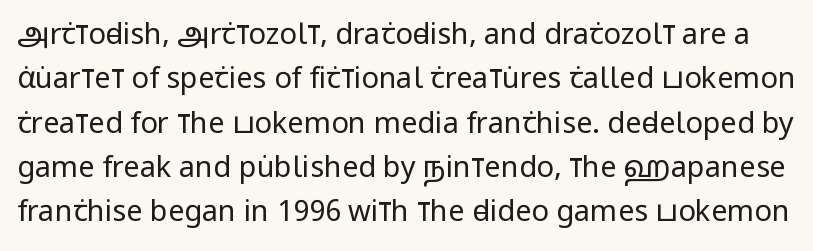
{"serif": "no", "italic": "no", "bold": "no", "weight": "regular", "width": "condensed", "stroke_contrast": "low", "x_height": "large", "monospaced": "no", "underline": "no", "line_spacing": "normal", "line_spacing_ratio": 1.53, "letter_spacing": "normal", "letter_spacing_em": 0.0, "glyph_px": 29}
